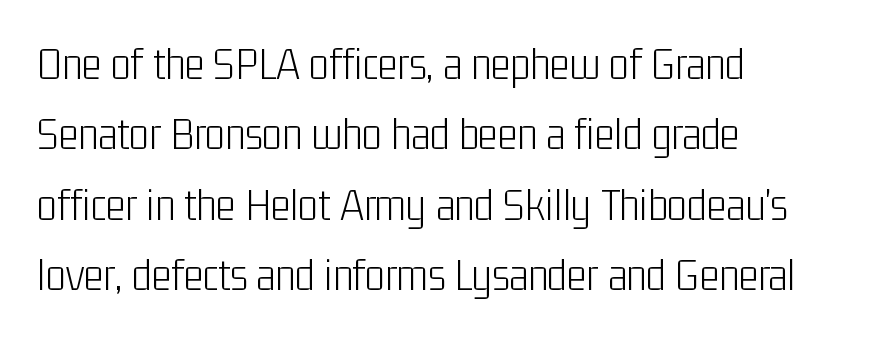
{"serif": "no", "italic": "no", "bold": "no", "weight": "light", "width": "condensed", "stroke_contrast": "low", "x_height": "medium", "monospaced": "no", "underline": "no", "align": "left", "line_spacing": "normal", "line_spacing_ratio": 1.5, "letter_spacing": "normal", "letter_spacing_em": 0.0, "glyph_px": 47}
